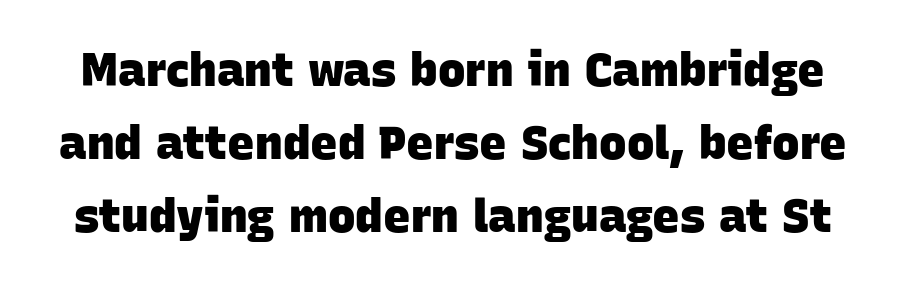
{"serif": "no", "bold": "yes", "weight": "heavy", "width": "normal", "stroke_contrast": "low", "x_height": "large", "monospaced": "no", "underline": "no", "line_spacing": "normal", "line_spacing_ratio": 1.59, "letter_spacing": "normal", "letter_spacing_em": 0.0, "glyph_px": 46}
